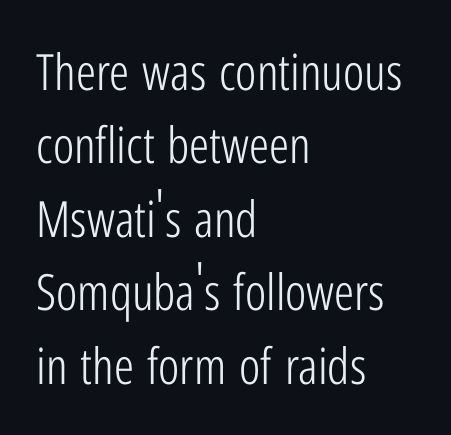
Q: Is the text bold? A: No.
Q: Is the text italic (slanted)? A: No, it is upright.
Q: Is the typeface a serif or a sans-serif typeface? A: Sans-serif.
Q: Is the text underlined? A: No.
Q: How is the paragraph aligned? A: Left-aligned.
Q: Is the spacing between letters normal or unusually wide? A: Normal.
Q: Is the spacing between lines tight, normal or loose? A: Normal.
Q: Width (condensed, normal, or wide)? A: Condensed.
Q: Stroke contrast? A: Low.
Q: x-height? A: Medium.
Q: Monospaced? A: No.
